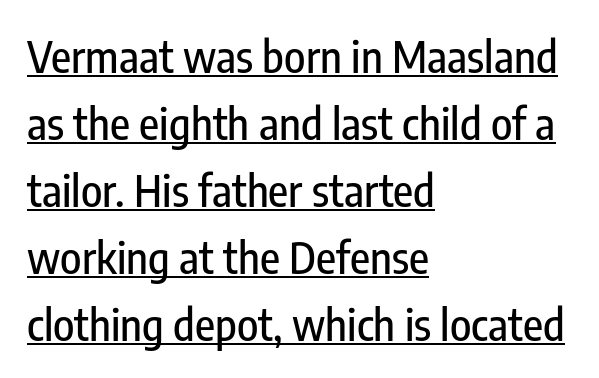
{"serif": "no", "italic": "no", "width": "condensed", "stroke_contrast": "low", "x_height": "medium", "monospaced": "no", "underline": "yes", "align": "left", "line_spacing": "normal", "line_spacing_ratio": 1.52, "letter_spacing": "normal", "letter_spacing_em": 0.0, "glyph_px": 44}
